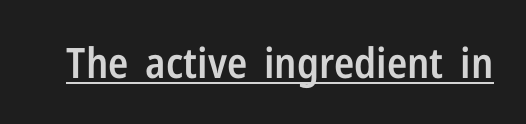
{"serif": "no", "italic": "no", "bold": "semi", "weight": "semibold", "width": "condensed", "stroke_contrast": "low", "x_height": "medium", "monospaced": "no", "underline": "yes", "letter_spacing": "normal", "letter_spacing_em": 0.0, "glyph_px": 42}
